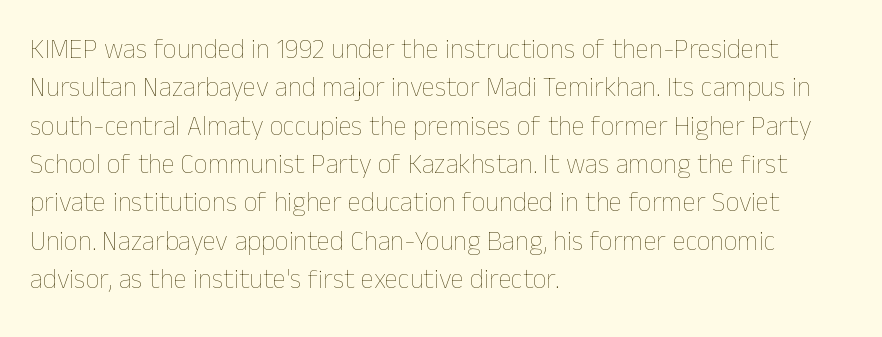
The image shows 27 px text type, upright; set left-aligned, normal line spacing (1.42x), normal letter spacing, not underlined.
